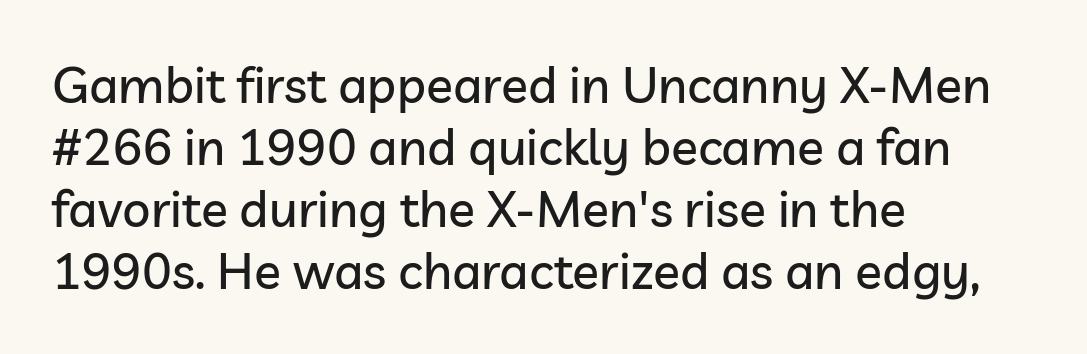
{"serif": "no", "italic": "no", "width": "normal", "stroke_contrast": "low", "x_height": "medium", "monospaced": "no", "underline": "no", "align": "left", "line_spacing_ratio": 1.24, "letter_spacing": "normal", "letter_spacing_em": 0.0, "glyph_px": 50}
